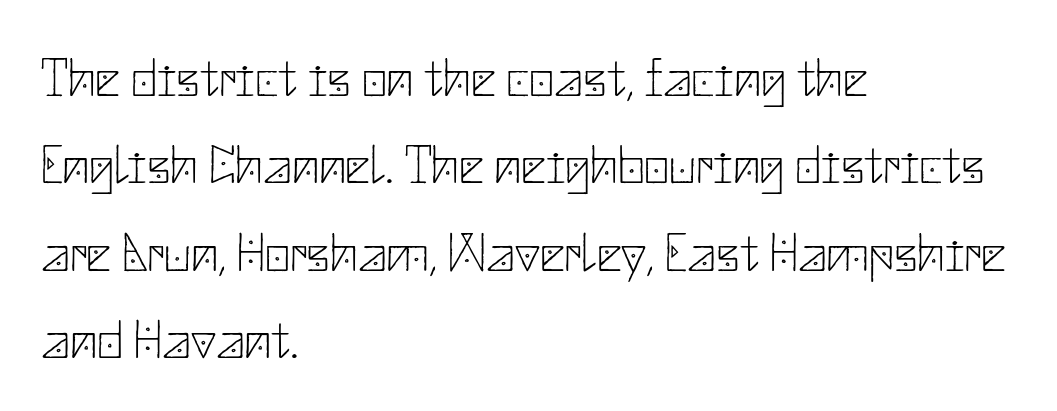
The image shows 55 px thin sans-serif type, upright; set left-aligned, normal line spacing (1.59x), normal letter spacing, not underlined; low stroke contrast and a small x-height.
